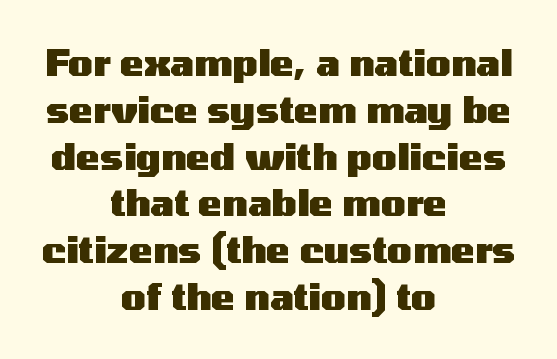
Q: Is the text bold? A: Yes.
Q: Is the text italic (slanted)? A: No, it is upright.
Q: Is the typeface a serif or a sans-serif typeface? A: Sans-serif.
Q: Is the text underlined? A: No.
Q: How is the paragraph aligned? A: Centered.
Q: Is the spacing between letters normal or unusually wide? A: Normal.
Q: Is the spacing between lines tight, normal or loose? A: Normal.
Q: Width (condensed, normal, or wide)? A: Wide.
Q: Stroke contrast? A: Medium.
Q: x-height? A: Medium.
Q: Monospaced? A: No.
